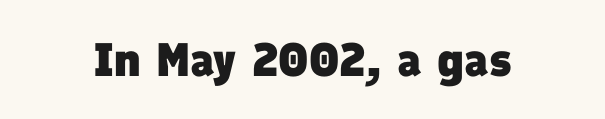
Do the characters align in a grid? No, the font is proportional. Glance below the letters and you will spot only blank space. This sample uses a sans-serif face. Plenty of ink on the page — the face is bold. Caption: standard tracking, unaltered.
